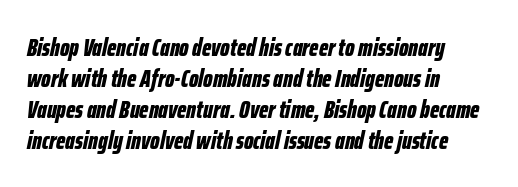
{"italic": "yes", "lean": "right", "slant_degrees": 12, "bold": "yes", "underline": "no", "align": "left", "line_spacing_ratio": 1.24, "letter_spacing": "normal", "letter_spacing_em": 0.0, "glyph_px": 25}
